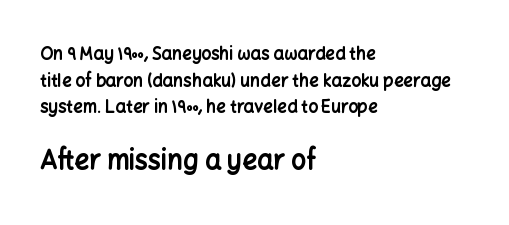
{"italic": "no", "bold": "yes", "underline": "no", "align": "left", "line_spacing": "normal", "line_spacing_ratio": 1.56, "letter_spacing": "normal", "letter_spacing_em": 0.0, "larger_block": "second", "size_ratio": 1.53, "glyph_px": 26}
